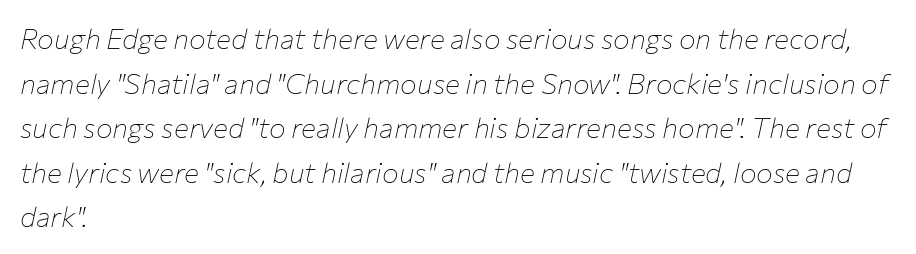
{"italic": "yes", "lean": "right", "slant_degrees": 12, "bold": "no", "weight": "thin", "width": "normal", "stroke_contrast": "low", "x_height": "medium", "monospaced": "no", "underline": "no", "align": "left", "line_spacing": "normal", "line_spacing_ratio": 1.59, "letter_spacing": "normal", "letter_spacing_em": 0.0, "glyph_px": 28}
